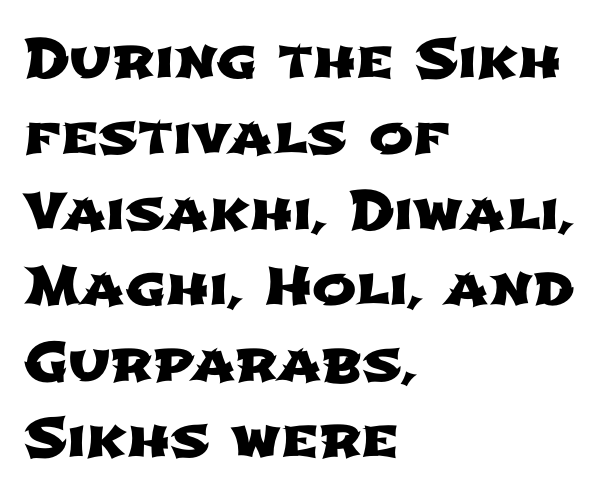
The image shows 53 px wide sans-serif type; set left-aligned, normal line spacing (1.43x), normal letter spacing, not underlined; low stroke contrast and a medium x-height.
